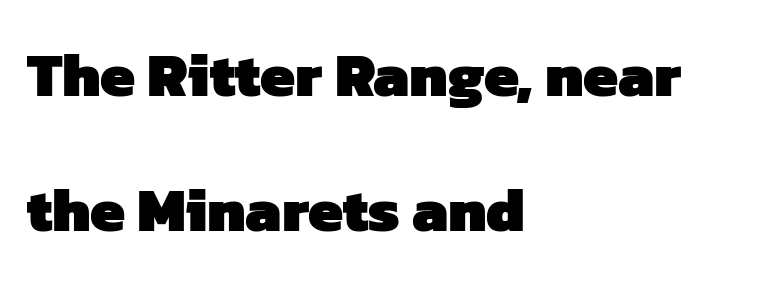
Q: Is the text bold? A: Yes.
Q: Is the typeface a serif or a sans-serif typeface? A: Sans-serif.
Q: Is the text underlined? A: No.
Q: How is the paragraph aligned? A: Left-aligned.
Q: Is the spacing between letters normal or unusually wide? A: Normal.
Q: Is the spacing between lines tight, normal or loose? A: Loose.
Q: Width (condensed, normal, or wide)? A: Normal.
Q: Stroke contrast? A: Low.
Q: x-height? A: Medium.
Q: Monospaced? A: No.
